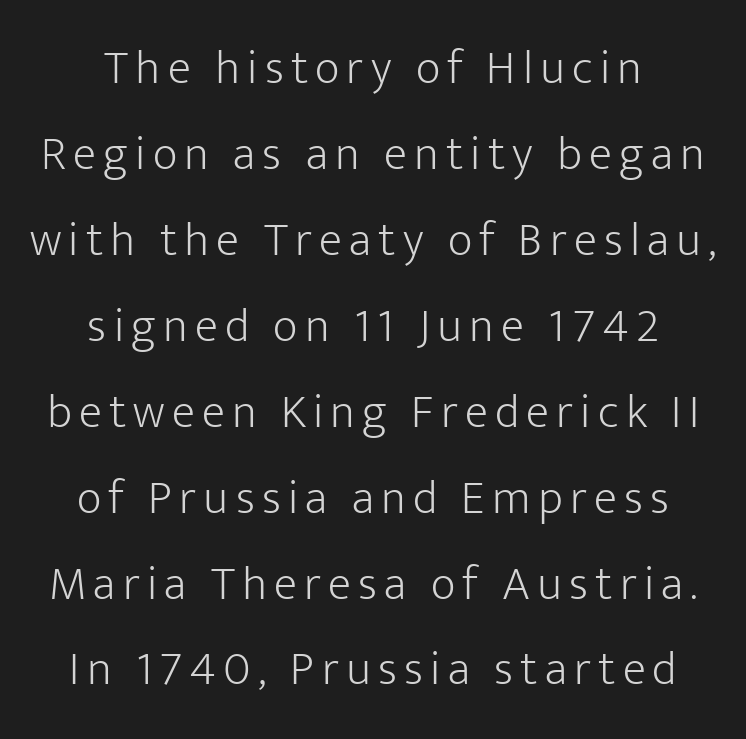
One-word summary of the alignment: center. The string is rendered with underlining switched off. The letters stand upright; this is a roman face. Does the type have serifs? No, each stem ends abruptly. Stroke thickness stays within the range of a standard reading face or lighter.
